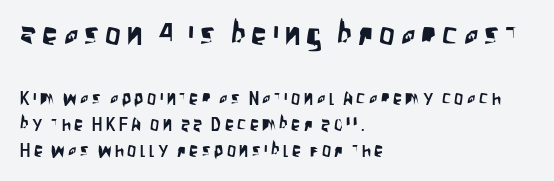
{"serif": "no", "italic": "no", "width": "condensed", "stroke_contrast": "low", "x_height": "large", "monospaced": "no", "underline": "no", "align": "left", "line_spacing": "normal", "line_spacing_ratio": 1.44, "larger_block": "first", "size_ratio": 1.72, "glyph_px": 31}
